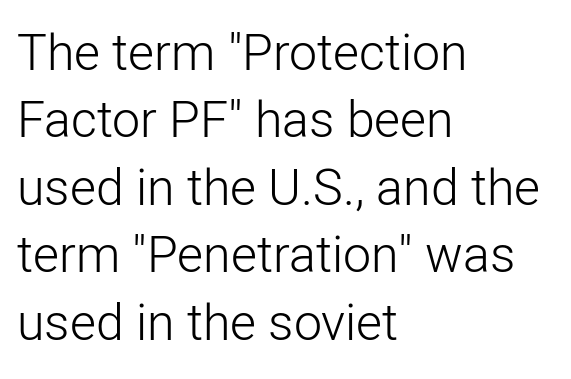
Summary of weight: not heavy and not bold. Grotesque or geometric, the face here clearly has no serifs. Rendered with straight, roman letterforms. The typesetter chose a ragged-right arrangement here. Inter-character spacing is left at the font's built-in metrics. This sample has the flowing, uneven cadence of proportional lettering.
